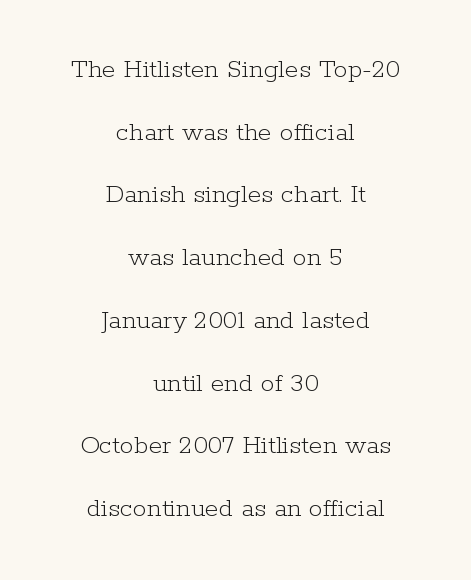
{"serif": "yes", "italic": "no", "bold": "no", "weight": "light", "width": "normal", "stroke_contrast": "low", "x_height": "medium", "monospaced": "no", "underline": "no", "align": "center", "line_spacing": "loose", "line_spacing_ratio": 2.24, "letter_spacing": "normal", "letter_spacing_em": 0.0, "glyph_px": 28}
